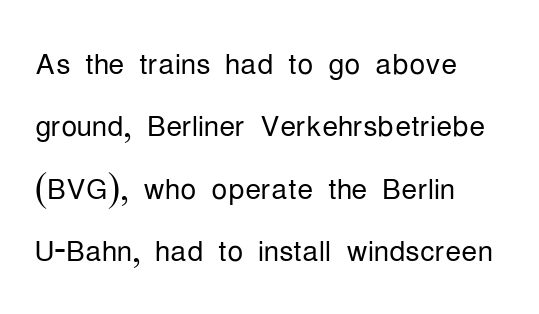
The image shows 40 px light, condensed sans-serif type, upright; set left-aligned, normal line spacing (1.56x), normal letter spacing, not underlined; low stroke contrast and a medium x-height.
